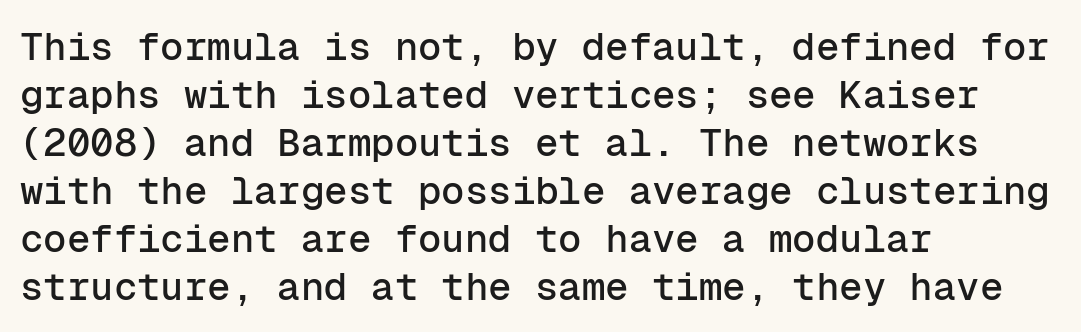
{"serif": "no", "italic": "no", "width": "normal", "stroke_contrast": "low", "x_height": "medium", "monospaced": "yes", "underline": "no", "align": "left", "line_spacing_ratio": 1.23, "letter_spacing": "normal", "letter_spacing_em": 0.0, "glyph_px": 39}
